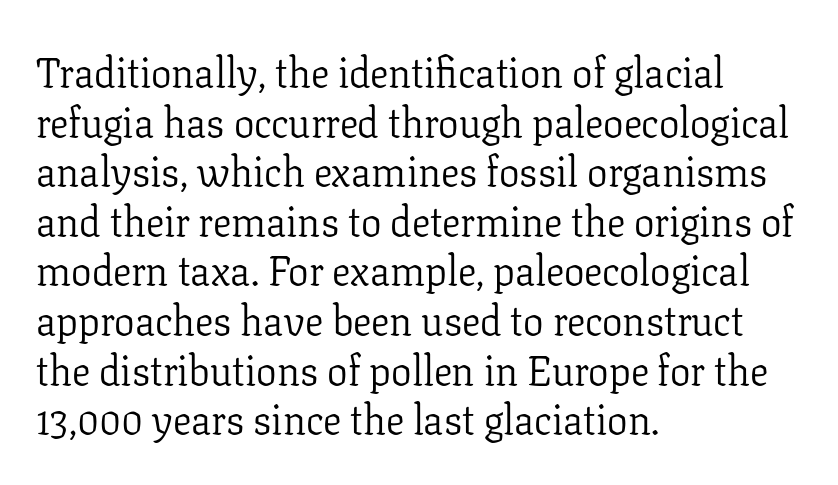
The image shows 41 px light serif type, upright; set left-aligned, line spacing 1.21x, normal letter spacing, not underlined; low stroke contrast and a medium x-height.
